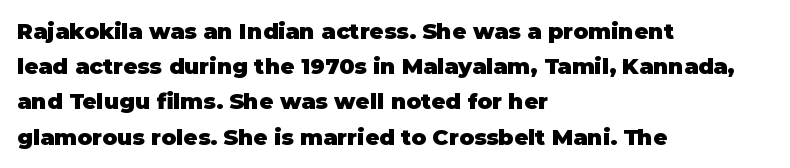
The image shows 22 px bold type, upright; set left-aligned, normal line spacing (1.6x), normal letter spacing, not underlined.
